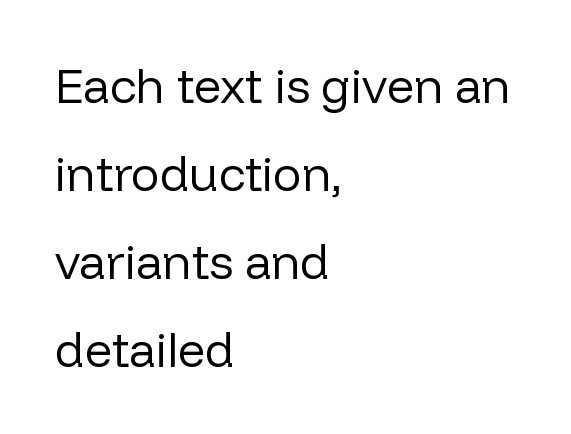
Q: Is the text bold? A: No.
Q: Is the text italic (slanted)? A: No, it is upright.
Q: Is the typeface a serif or a sans-serif typeface? A: Sans-serif.
Q: Is the text underlined? A: No.
Q: How is the paragraph aligned? A: Left-aligned.
Q: Is the spacing between letters normal or unusually wide? A: Normal.
Q: Width (condensed, normal, or wide)? A: Normal.
Q: Stroke contrast? A: Low.
Q: x-height? A: Medium.
Q: Monospaced? A: No.
